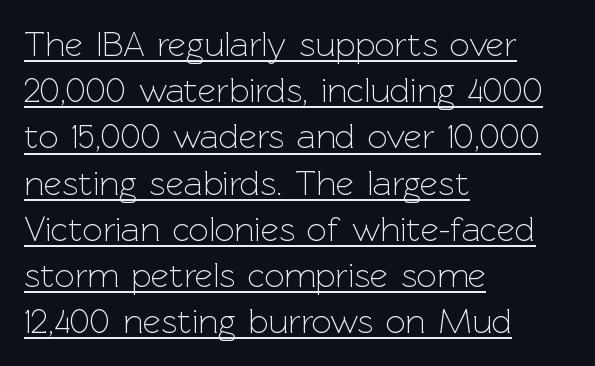
Q: Is the text bold? A: No.
Q: Is the text italic (slanted)? A: No, it is upright.
Q: Is the typeface a serif or a sans-serif typeface? A: Sans-serif.
Q: Is the text underlined? A: Yes.
Q: How is the paragraph aligned? A: Left-aligned.
Q: Is the spacing between letters normal or unusually wide? A: Normal.
Q: Is the spacing between lines tight, normal or loose? A: Normal.
Q: Width (condensed, normal, or wide)? A: Normal.
Q: x-height? A: Medium.
Q: Monospaced? A: No.
